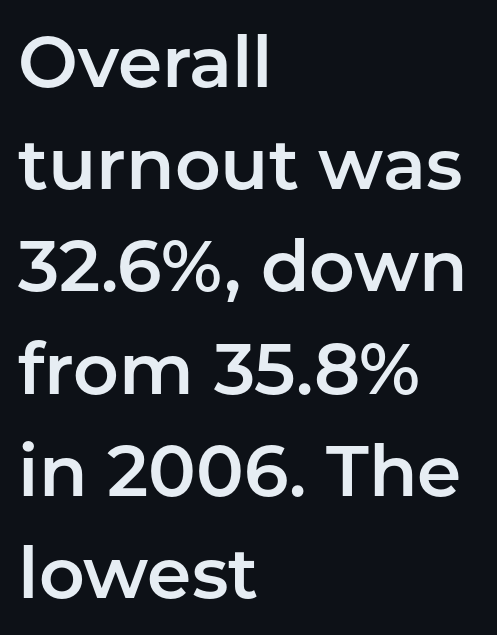
The image shows 71 px sans-serif type, upright; set left-aligned, normal line spacing (1.44x), normal letter spacing, not underlined; low stroke contrast and a medium x-height.
